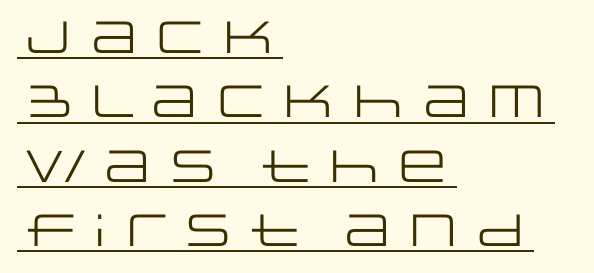
Q: Is the text bold? A: No.
Q: Is the text italic (slanted)? A: No, it is upright.
Q: Is the typeface a serif or a sans-serif typeface? A: Sans-serif.
Q: Is the text underlined? A: Yes.
Q: How is the paragraph aligned? A: Left-aligned.
Q: Is the spacing between letters normal or unusually wide? A: Normal.
Q: Is the spacing between lines tight, normal or loose? A: Normal.
Q: Width (condensed, normal, or wide)? A: Wide.
Q: Stroke contrast? A: Low.
Q: x-height? A: Large.
Q: Monospaced? A: No.
